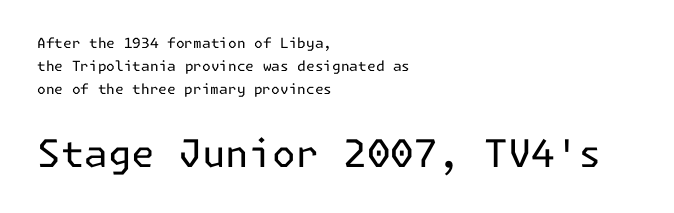
{"serif": "no", "italic": "no", "bold": "no", "weight": "regular", "width": "normal", "stroke_contrast": "low", "x_height": "medium", "underline": "no", "align": "left", "line_spacing": "normal", "line_spacing_ratio": 1.65, "letter_spacing": "normal", "letter_spacing_em": 0.0, "larger_block": "second", "size_ratio": 2.71, "glyph_px": 38}
